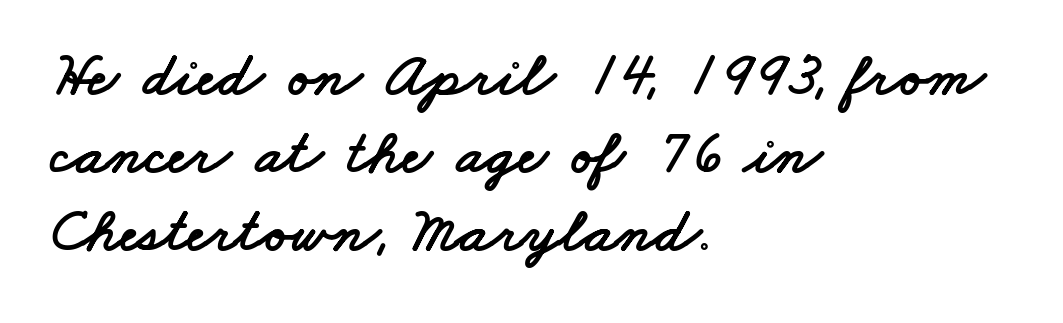
{"serif": "no", "width": "wide", "stroke_contrast": "low", "x_height": "small", "monospaced": "no", "underline": "no", "align": "left", "line_spacing_ratio": 1.24, "letter_spacing": "normal", "letter_spacing_em": 0.0, "glyph_px": 63}
